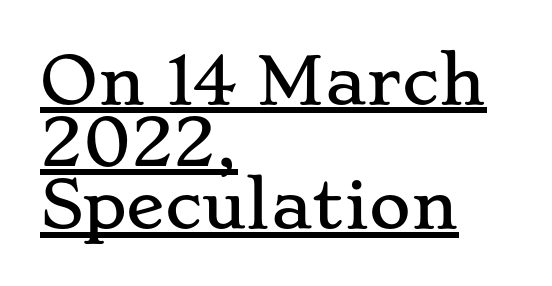
Q: Is the text italic (slanted)? A: No, it is upright.
Q: Is the typeface a serif or a sans-serif typeface? A: Serif.
Q: Is the text underlined? A: Yes.
Q: How is the paragraph aligned? A: Left-aligned.
Q: Is the spacing between letters normal or unusually wide? A: Normal.
Q: Is the spacing between lines tight, normal or loose? A: Tight.
Q: Width (condensed, normal, or wide)? A: Wide.
Q: Stroke contrast? A: Low.
Q: x-height? A: Small.
Q: Monospaced? A: No.
